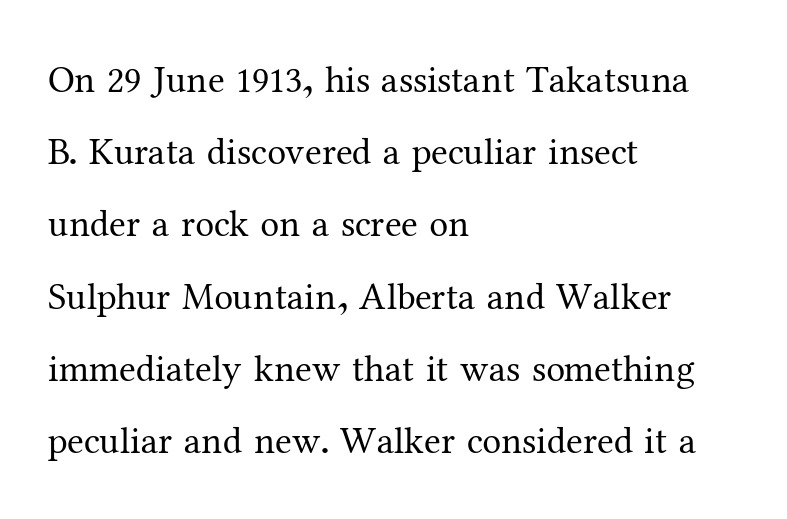
The paragraph shown leans on its left margin. Observe the ordinary spacing: letters are neighbours, not strangers. Each row of text sits above clean, open space. Note the varied advance widths — an 'i' is clearly narrower than an 'm'.
